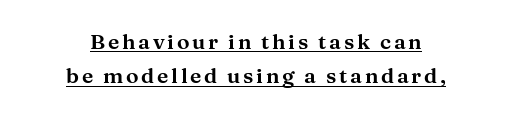
Q: Is the text italic (slanted)? A: No, it is upright.
Q: Is the text underlined? A: Yes.
Q: How is the paragraph aligned? A: Centered.
Q: Is the spacing between lines tight, normal or loose? A: Normal.
